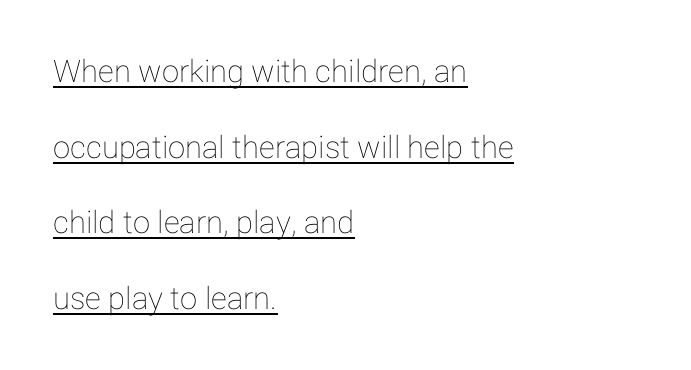
Typeset ragged right — the left edge is the straight one. The passage shown is typed in a proportional face where columns would drift. The axis of the letterforms is exactly vertical. Leading: increased.
